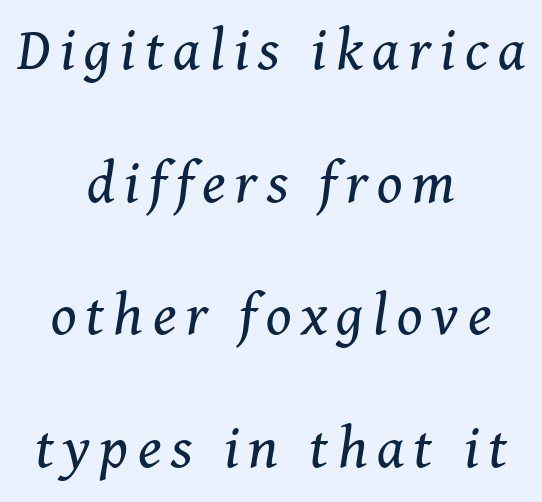
The image shows 59 px regular-weight serif type, italic (leaning right); set centered, loose line spacing (2.25x), not underlined; medium stroke contrast and a medium x-height.
